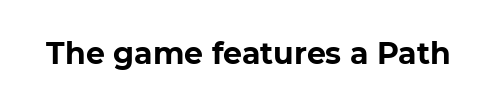
The image shows 30 px bold sans-serif type; set normal letter spacing, not underlined; low stroke contrast and a medium x-height.
